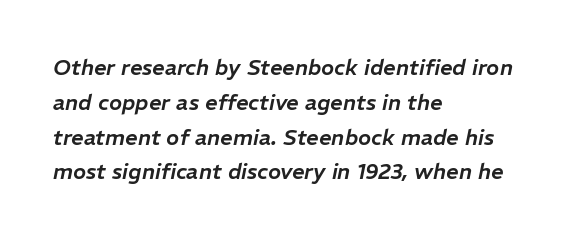
Q: Is the text italic (slanted)? A: Yes, it leans right by about 11 degrees.
Q: Is the text underlined? A: No.
Q: How is the paragraph aligned? A: Left-aligned.
Q: Is the spacing between letters normal or unusually wide? A: Normal.
Q: Is the spacing between lines tight, normal or loose? A: Normal.
